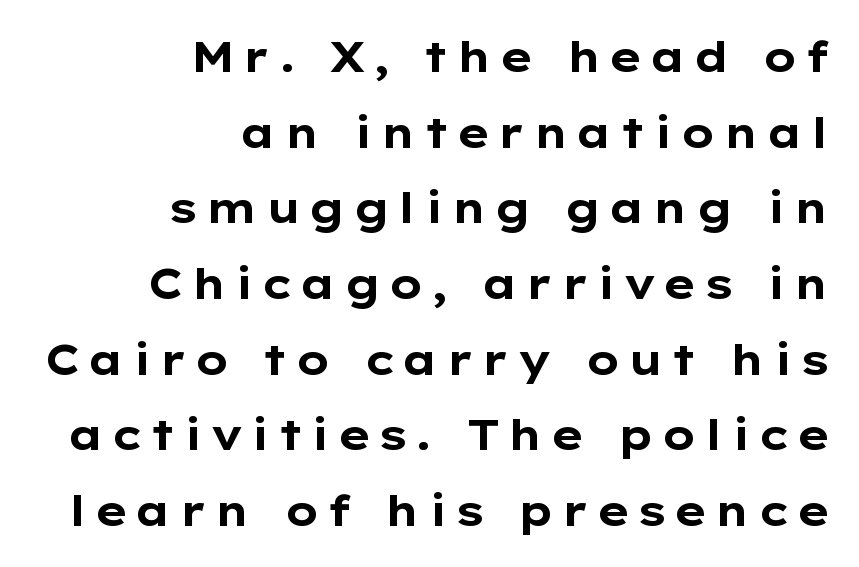
Q: Is the text bold? A: Yes.
Q: Is the text italic (slanted)? A: No, it is upright.
Q: Is the typeface a serif or a sans-serif typeface? A: Sans-serif.
Q: Is the text underlined? A: No.
Q: How is the paragraph aligned? A: Right-aligned.
Q: Width (condensed, normal, or wide)? A: Wide.
Q: Stroke contrast? A: Low.
Q: x-height? A: Medium.
Q: Monospaced? A: No.
